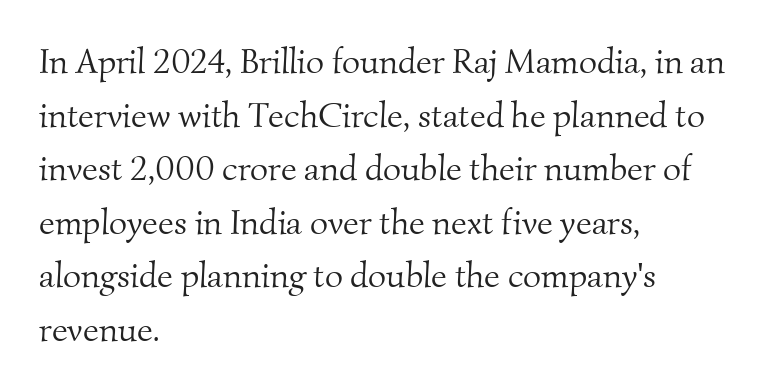
{"serif": "yes", "bold": "no", "weight": "light", "width": "normal", "stroke_contrast": "medium", "x_height": "small", "monospaced": "no", "underline": "no", "align": "left", "line_spacing": "normal", "line_spacing_ratio": 1.53, "letter_spacing": "normal", "letter_spacing_em": 0.0, "glyph_px": 35}
